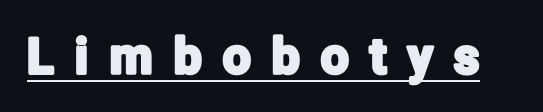
Q: Is the text italic (slanted)? A: No, it is upright.
Q: Is the typeface a serif or a sans-serif typeface? A: Sans-serif.
Q: Is the text underlined? A: Yes.
Q: Is the spacing between letters normal or unusually wide? A: Unusually wide.
Q: Width (condensed, normal, or wide)? A: Condensed.
Q: Stroke contrast? A: Low.
Q: x-height? A: Medium.
Q: Monospaced? A: No.
